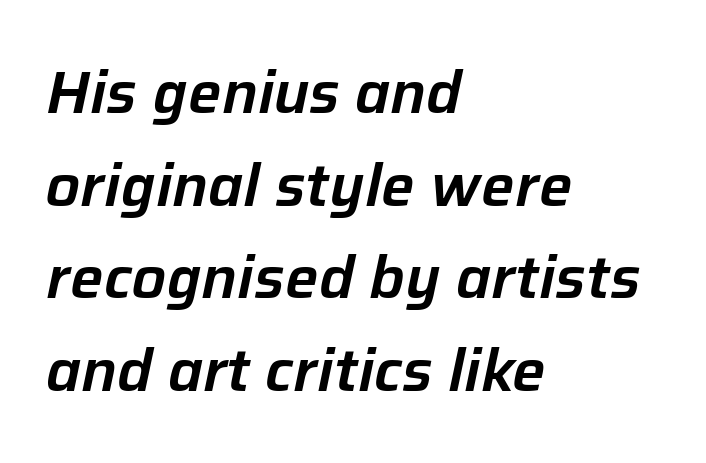
Q: Is the text italic (slanted)? A: Yes, it leans right by about 12 degrees.
Q: Is the text underlined? A: No.
Q: How is the paragraph aligned? A: Left-aligned.
Q: Is the spacing between letters normal or unusually wide? A: Normal.
Q: Is the spacing between lines tight, normal or loose? A: Normal.
Q: Width (condensed, normal, or wide)? A: Normal.
Q: Stroke contrast? A: Low.
Q: x-height? A: Medium.
Q: Monospaced? A: No.
